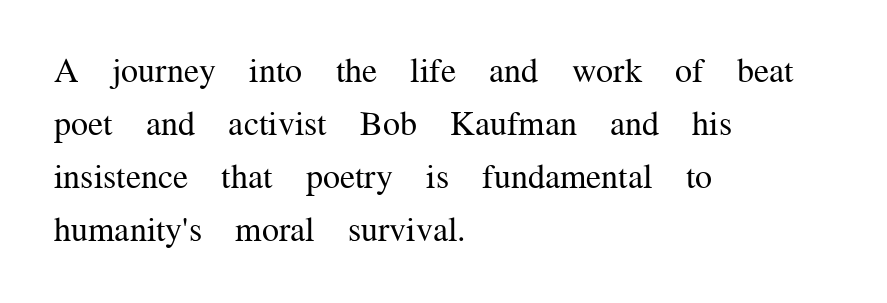
The image shows 34 px regular-weight serif type, upright; set left-aligned, normal line spacing (1.56x), normal letter spacing, not underlined; medium stroke contrast and a medium x-height.
